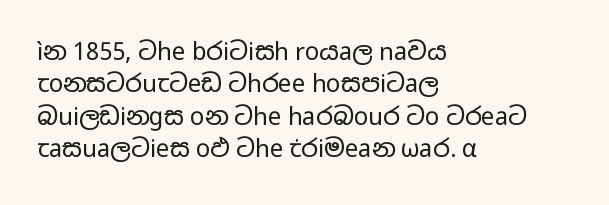
The typesetter chose a ragged-right arrangement here. In terms of letterspacing, this is plain default setting. Descenders hang freely into open space. A typesetter would call this leading conventional body-copy spacing. Stems and bowls with no extra thickness — not bold.
